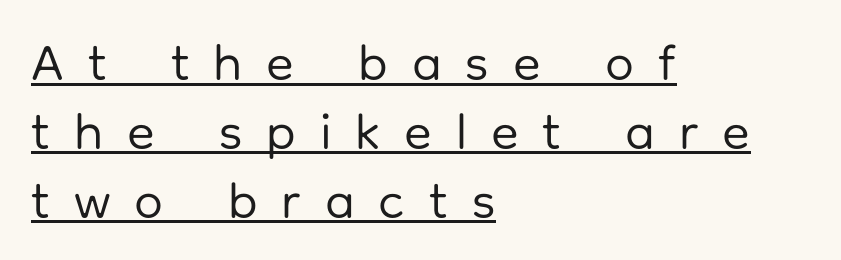
{"serif": "no", "italic": "no", "bold": "no", "weight": "regular", "width": "normal", "stroke_contrast": "low", "x_height": "medium", "monospaced": "no", "underline": "yes", "align": "left", "line_spacing": "normal", "line_spacing_ratio": 1.35, "letter_spacing": "wide", "letter_spacing_em": 0.47, "glyph_px": 51}
